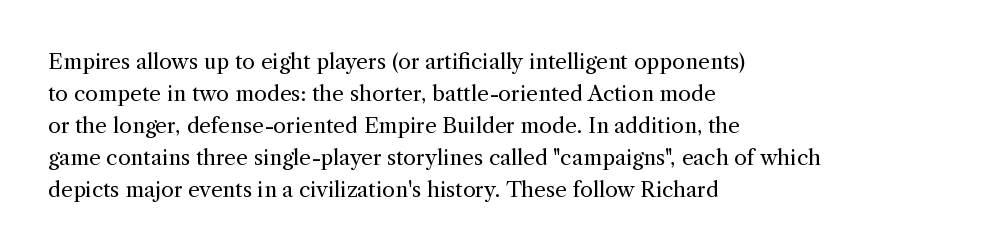
{"italic": "no", "bold": "no", "underline": "no", "align": "left", "line_spacing": "normal", "line_spacing_ratio": 1.52, "letter_spacing": "normal", "letter_spacing_em": 0.0, "glyph_px": 21}
